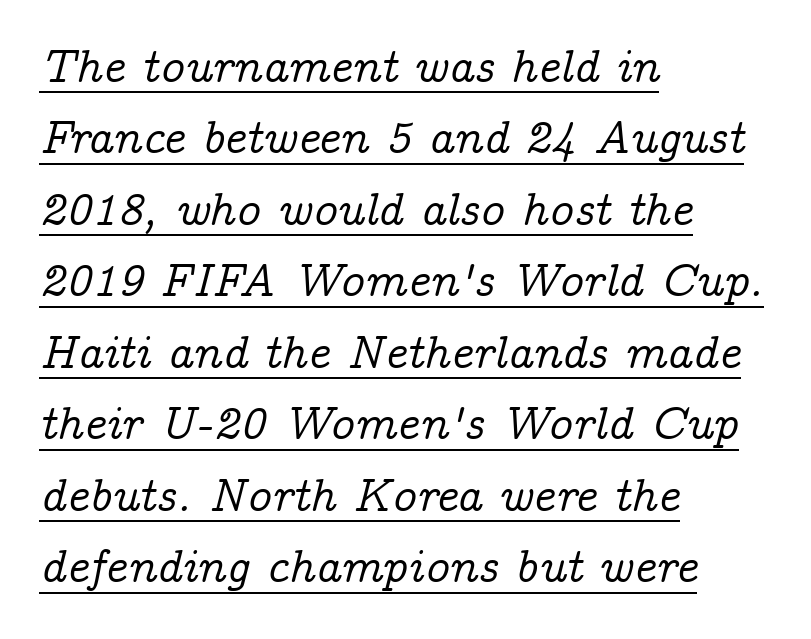
Q: Is the text italic (slanted)? A: Yes, it leans right by about 14 degrees.
Q: Is the typeface a serif or a sans-serif typeface? A: Serif.
Q: Is the text underlined? A: Yes.
Q: How is the paragraph aligned? A: Left-aligned.
Q: Is the spacing between letters normal or unusually wide? A: Normal.
Q: Is the spacing between lines tight, normal or loose? A: Normal.
Q: Width (condensed, normal, or wide)? A: Normal.
Q: Stroke contrast? A: Low.
Q: x-height? A: Medium.
Q: Monospaced? A: No.
